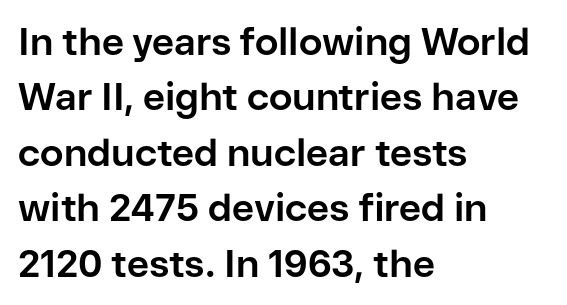
{"serif": "no", "italic": "no", "bold": "yes", "weight": "bold", "width": "normal", "stroke_contrast": "low", "x_height": "medium", "monospaced": "no", "underline": "no", "align": "left", "line_spacing": "normal", "line_spacing_ratio": 1.46, "letter_spacing": "normal", "letter_spacing_em": 0.0, "glyph_px": 38}
